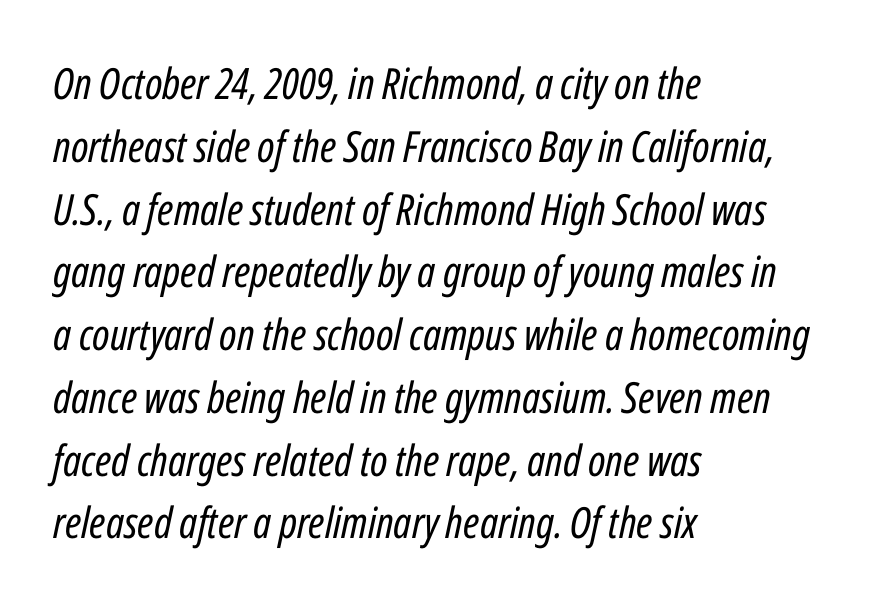
Summary of vertical rhythm: regular, with standard interline spacing. The face used here is proportionally spaced, like ordinary book or web type. Caption: standard tracking, unaltered. Looking at the ascenders, they clearly lean.
